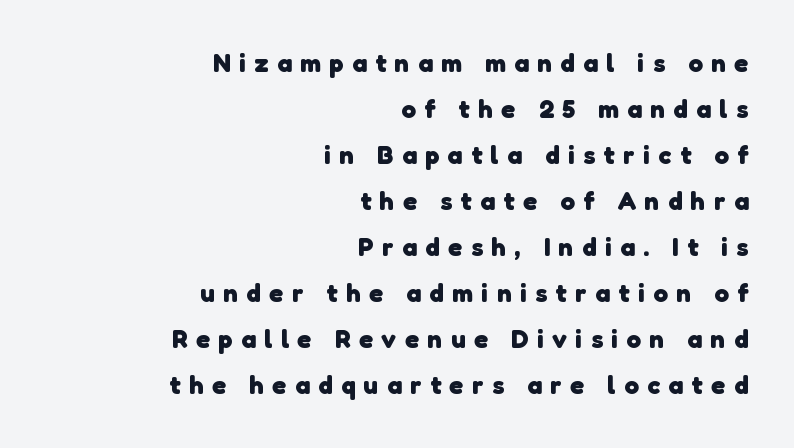
{"bold": "yes", "underline": "no", "align": "right", "line_spacing_ratio": 1.77, "letter_spacing": "wide", "letter_spacing_em": 0.33, "glyph_px": 26}
